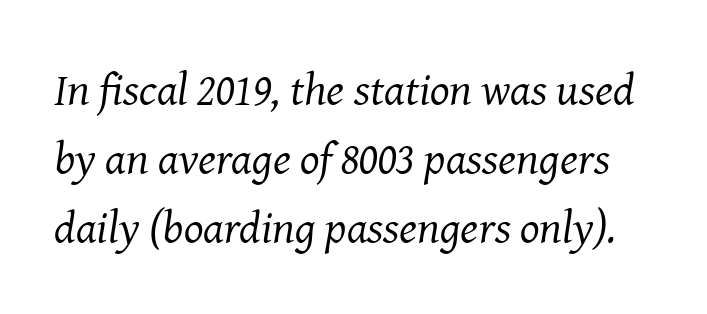
Q: Is the text bold? A: No.
Q: Is the text italic (slanted)? A: Yes, it leans right by about 8 degrees.
Q: Is the typeface a serif or a sans-serif typeface? A: Serif.
Q: Is the text underlined? A: No.
Q: Is the spacing between letters normal or unusually wide? A: Normal.
Q: Is the spacing between lines tight, normal or loose? A: Normal.
Q: Width (condensed, normal, or wide)? A: Normal.
Q: Stroke contrast? A: Medium.
Q: x-height? A: Medium.
Q: Monospaced? A: No.
